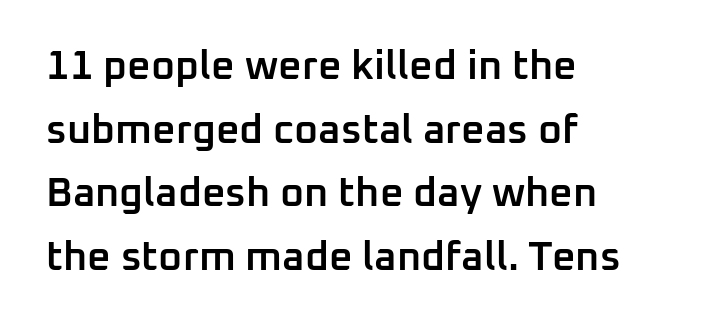
{"serif": "no", "italic": "no", "bold": "semi", "weight": "semibold", "width": "normal", "stroke_contrast": "low", "x_height": "medium", "monospaced": "no", "underline": "no", "align": "left", "line_spacing": "normal", "line_spacing_ratio": 1.55, "letter_spacing": "normal", "letter_spacing_em": 0.0, "glyph_px": 41}
